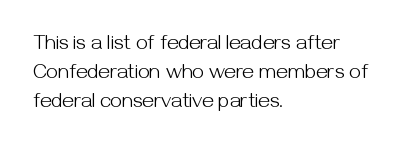
The image shows 21 px text type, upright; set left-aligned, normal line spacing (1.39x), normal letter spacing, not underlined.
